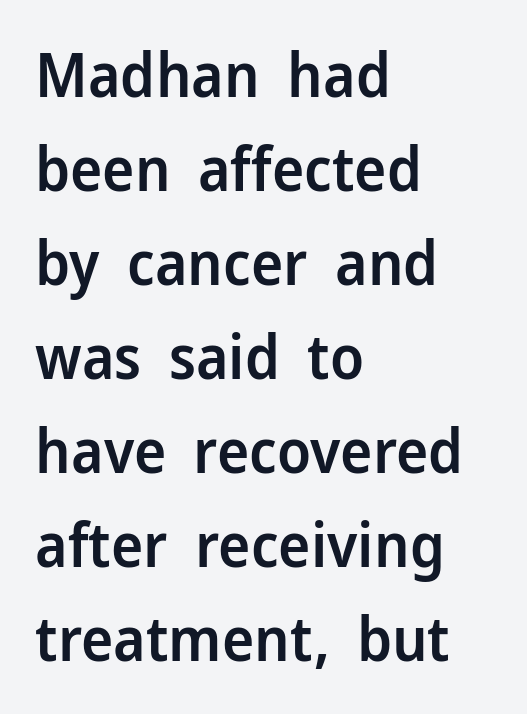
Q: Is the text bold? A: Semi-bold.
Q: Is the text italic (slanted)? A: No, it is upright.
Q: Is the typeface a serif or a sans-serif typeface? A: Sans-serif.
Q: Is the text underlined? A: No.
Q: How is the paragraph aligned? A: Left-aligned.
Q: Is the spacing between letters normal or unusually wide? A: Normal.
Q: Is the spacing between lines tight, normal or loose? A: Normal.
Q: Width (condensed, normal, or wide)? A: Normal.
Q: Stroke contrast? A: Low.
Q: x-height? A: Medium.
Q: Monospaced? A: No.
